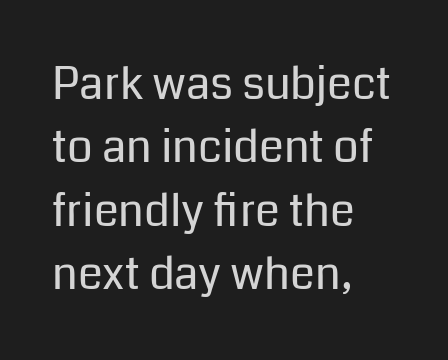
Q: Is the text bold? A: No.
Q: Is the text italic (slanted)? A: No, it is upright.
Q: Is the typeface a serif or a sans-serif typeface? A: Sans-serif.
Q: Is the text underlined? A: No.
Q: How is the paragraph aligned? A: Left-aligned.
Q: Is the spacing between letters normal or unusually wide? A: Normal.
Q: Is the spacing between lines tight, normal or loose? A: Normal.
Q: Width (condensed, normal, or wide)? A: Normal.
Q: Stroke contrast? A: Low.
Q: x-height? A: Medium.
Q: Monospaced? A: No.
